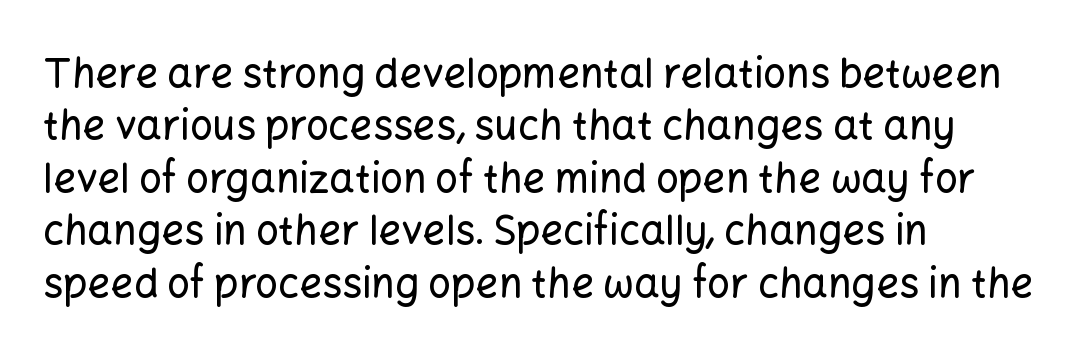
Q: Is the text italic (slanted)? A: No, it is upright.
Q: Is the typeface a serif or a sans-serif typeface? A: Sans-serif.
Q: Is the text underlined? A: No.
Q: How is the paragraph aligned? A: Left-aligned.
Q: Is the spacing between letters normal or unusually wide? A: Normal.
Q: Is the spacing between lines tight, normal or loose? A: Normal.
Q: Width (condensed, normal, or wide)? A: Normal.
Q: Stroke contrast? A: Low.
Q: x-height? A: Medium.
Q: Monospaced? A: No.
